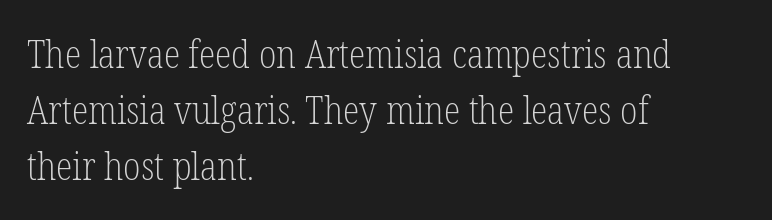
The image shows 38 px light, condensed serif type, upright; set left-aligned, normal line spacing (1.48x), normal letter spacing, not underlined; low stroke contrast and a medium x-height.
